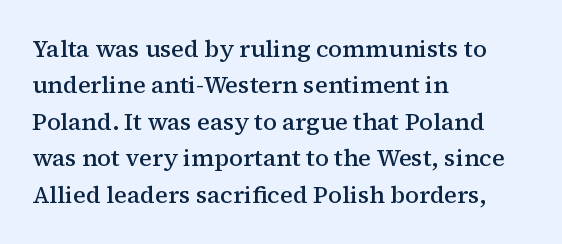
The image shows 24 px text type, upright; set left-aligned, normal line spacing (1.52x), normal letter spacing, not underlined.
